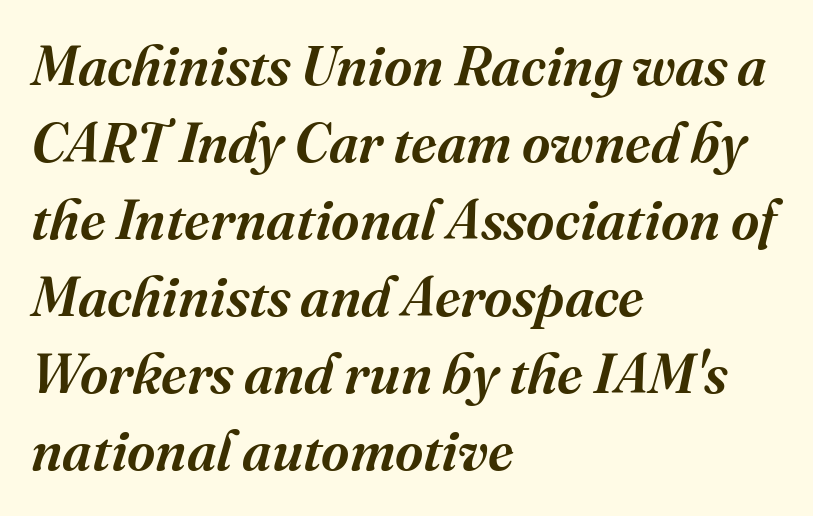
{"serif": "yes", "italic": "yes", "lean": "right", "slant_degrees": 16, "width": "normal", "stroke_contrast": "medium", "x_height": "medium", "monospaced": "no", "underline": "no", "align": "left", "line_spacing": "normal", "line_spacing_ratio": 1.4, "letter_spacing": "normal", "letter_spacing_em": 0.0, "glyph_px": 55}
